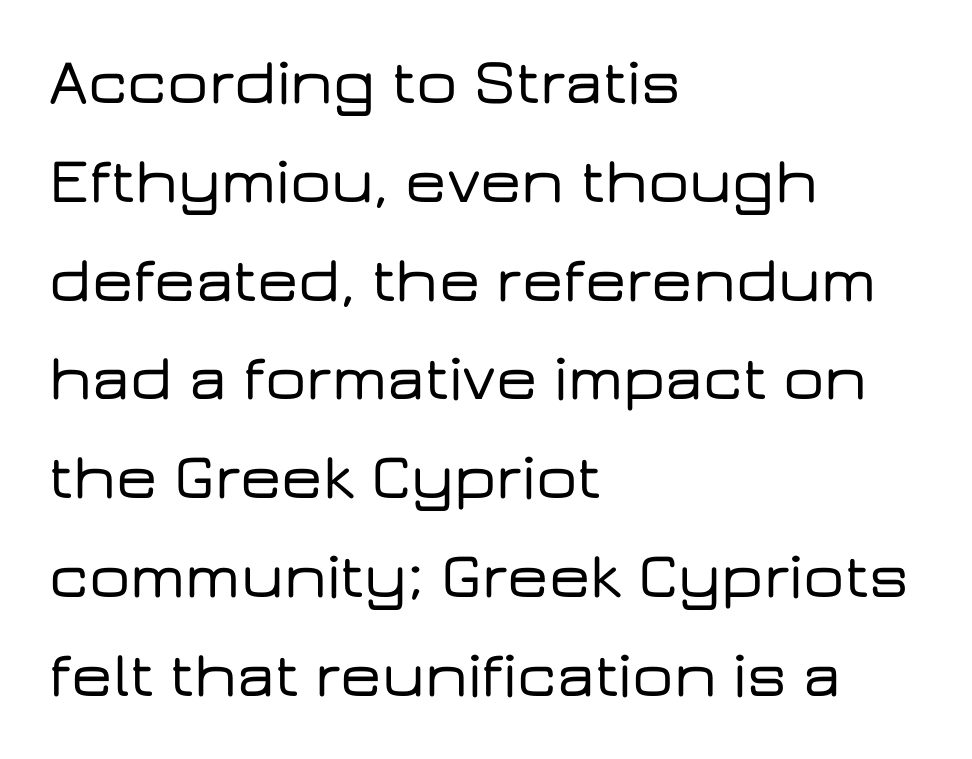
The image shows 65 px wide sans-serif type, upright; set left-aligned, normal line spacing (1.52x), normal letter spacing, not underlined; low stroke contrast and a medium x-height.
